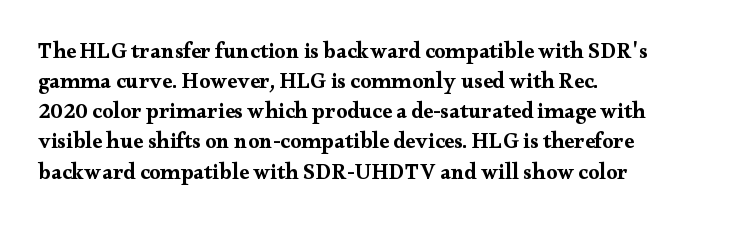
Q: Is the text bold? A: Yes.
Q: Is the text italic (slanted)? A: No, it is upright.
Q: Is the text underlined? A: No.
Q: How is the paragraph aligned? A: Left-aligned.
Q: Is the spacing between letters normal or unusually wide? A: Normal.
Q: Is the spacing between lines tight, normal or loose? A: Normal.
